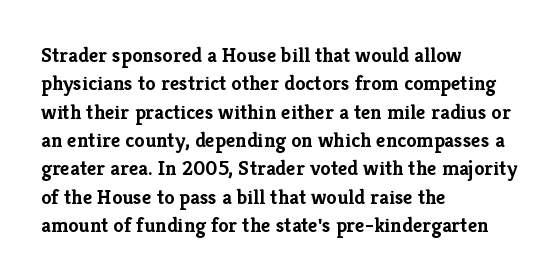
The image shows 21 px bold type, upright; set left-aligned, normal line spacing (1.35x), normal letter spacing, not underlined.
